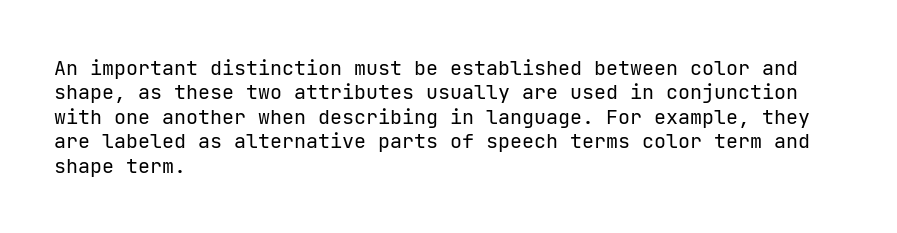
{"italic": "no", "bold": "no", "underline": "no", "align": "left", "line_spacing_ratio": 1.22, "letter_spacing": "normal", "letter_spacing_em": 0.0, "glyph_px": 20}
